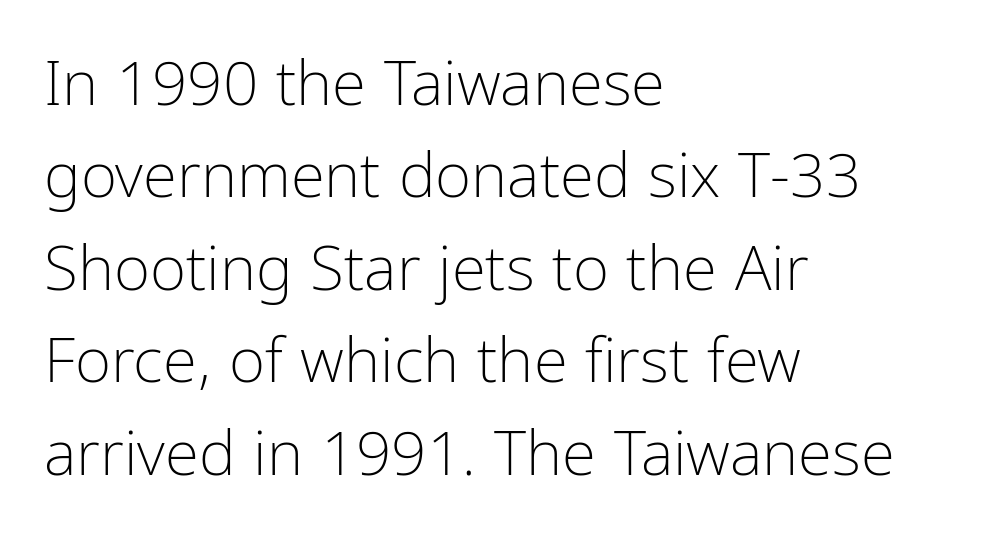
Q: Is the text bold? A: No.
Q: Is the text italic (slanted)? A: No, it is upright.
Q: Is the typeface a serif or a sans-serif typeface? A: Sans-serif.
Q: Is the text underlined? A: No.
Q: How is the paragraph aligned? A: Left-aligned.
Q: Is the spacing between letters normal or unusually wide? A: Normal.
Q: Is the spacing between lines tight, normal or loose? A: Normal.
Q: Width (condensed, normal, or wide)? A: Condensed.
Q: Stroke contrast? A: Low.
Q: x-height? A: Medium.
Q: Monospaced? A: No.
